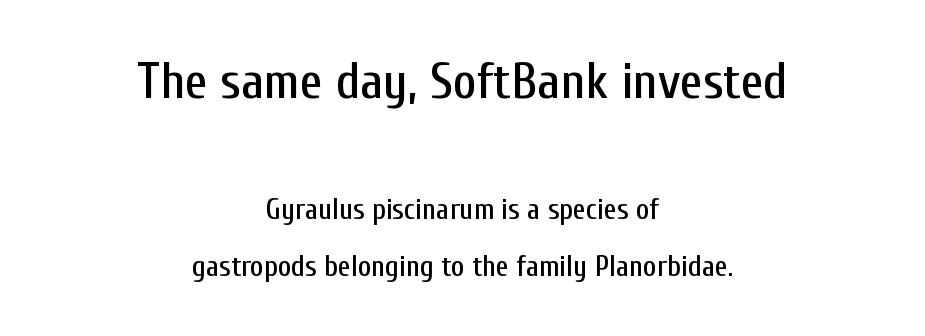
{"serif": "no", "italic": "no", "width": "condensed", "stroke_contrast": "low", "x_height": "medium", "monospaced": "no", "underline": "no", "align": "center", "line_spacing": "loose", "line_spacing_ratio": 1.96, "letter_spacing": "normal", "letter_spacing_em": 0.0, "larger_block": "first", "size_ratio": 1.76, "glyph_px": 51}
